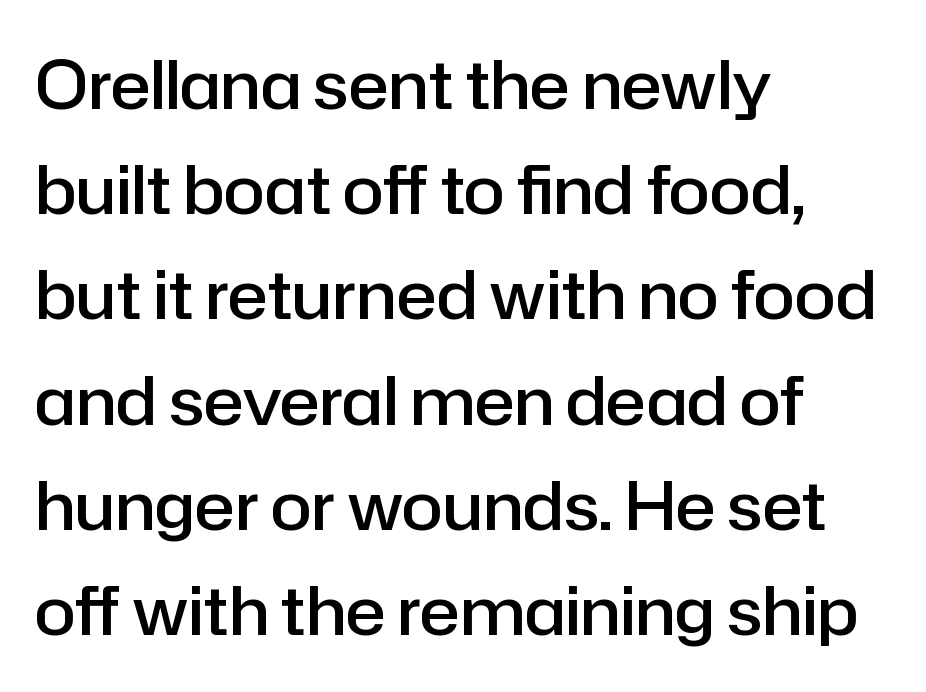
Q: Is the text bold? A: Semi-bold.
Q: Is the text italic (slanted)? A: No, it is upright.
Q: Is the typeface a serif or a sans-serif typeface? A: Sans-serif.
Q: Is the text underlined? A: No.
Q: How is the paragraph aligned? A: Left-aligned.
Q: Is the spacing between letters normal or unusually wide? A: Normal.
Q: Is the spacing between lines tight, normal or loose? A: Normal.
Q: Width (condensed, normal, or wide)? A: Normal.
Q: Stroke contrast? A: Low.
Q: x-height? A: Medium.
Q: Monospaced? A: No.
